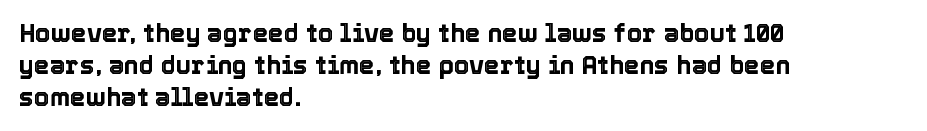
{"italic": "no", "underline": "no", "align": "left", "line_spacing": "normal", "line_spacing_ratio": 1.29, "letter_spacing": "normal", "letter_spacing_em": 0.0, "glyph_px": 25}
